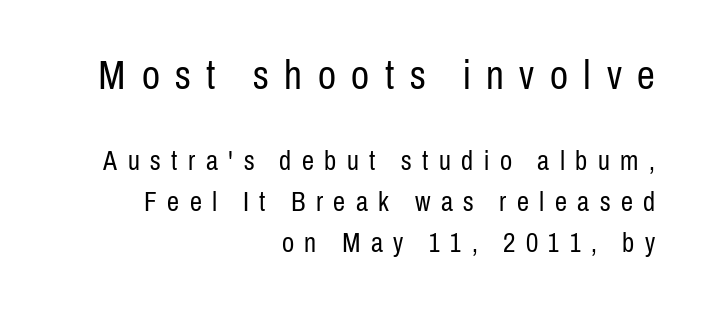
The strokes are not fattened; the text isn't bold. Layout note: lines flush right. Think of a printed novel: that variable character pitch is what you see here. Large over small — that's the arrangement of the two blocks here. Students, observe: this is what conventionally led text looks like.
